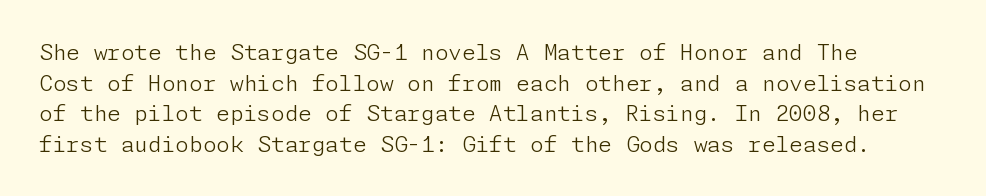
The image shows 22 px text type, upright; set normal line spacing (1.39x), normal letter spacing, not underlined.
